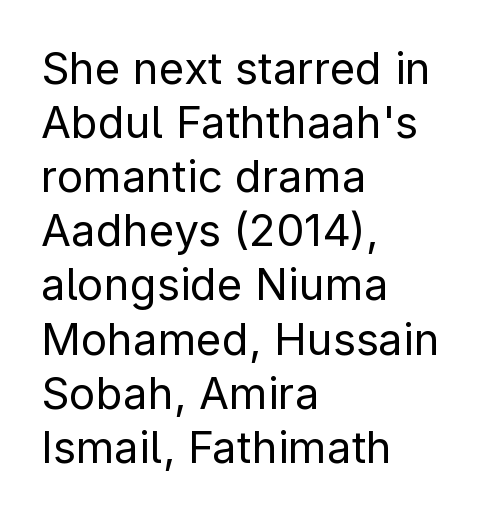
The image shows 44 px regular-weight sans-serif type, upright; set left-aligned, line spacing 1.23x, normal letter spacing, not underlined; low stroke contrast and a medium x-height.
